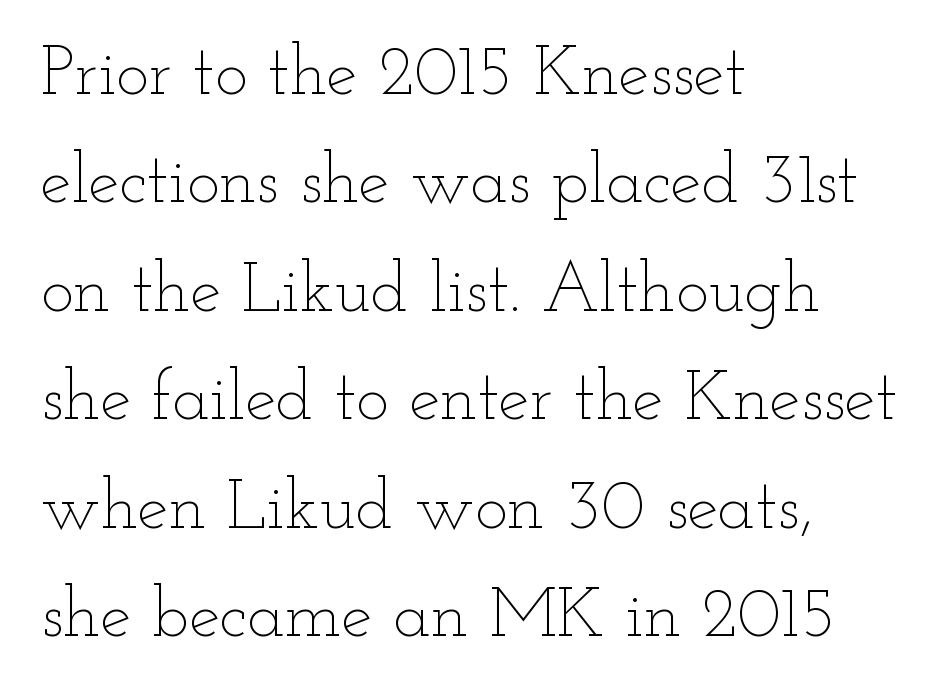
Each row of text sits above clean, open space. The strokes carry an ordinary text weight at most. Do the characters align in a grid? No, the font is proportional. Regular leading. When letters stand straight like this, we call the style roman or upright. Letter spacing: default.
